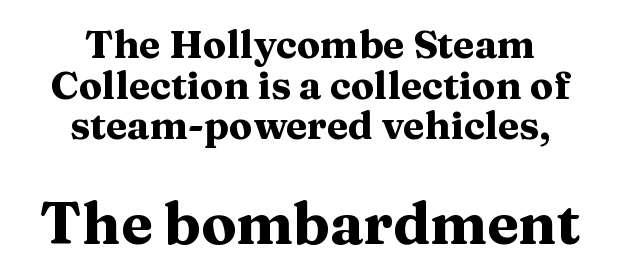
{"serif": "yes", "italic": "no", "bold": "yes", "weight": "heavy", "width": "wide", "stroke_contrast": "medium", "x_height": "medium", "monospaced": "no", "underline": "no", "align": "center", "line_spacing": "tight", "line_spacing_ratio": 1.04, "letter_spacing": "normal", "letter_spacing_em": 0.0, "larger_block": "second", "size_ratio": 1.49, "glyph_px": 58}
